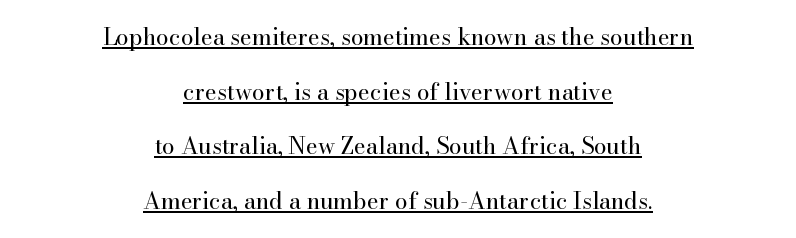
{"italic": "no", "bold": "no", "underline": "yes", "align": "center", "line_spacing": "loose", "line_spacing_ratio": 2.37, "letter_spacing": "normal", "letter_spacing_em": 0.0, "glyph_px": 23}
